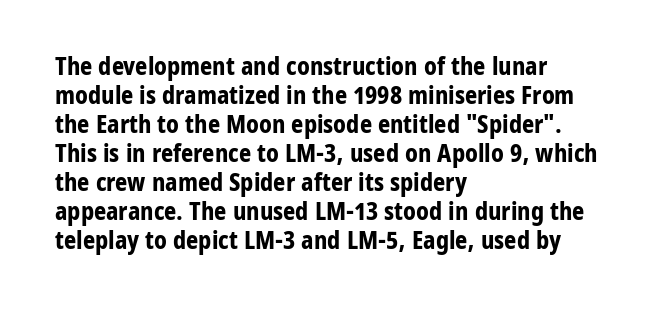
{"italic": "no", "bold": "yes", "underline": "no", "align": "left", "line_spacing_ratio": 1.21, "letter_spacing": "normal", "letter_spacing_em": 0.0, "glyph_px": 24}
